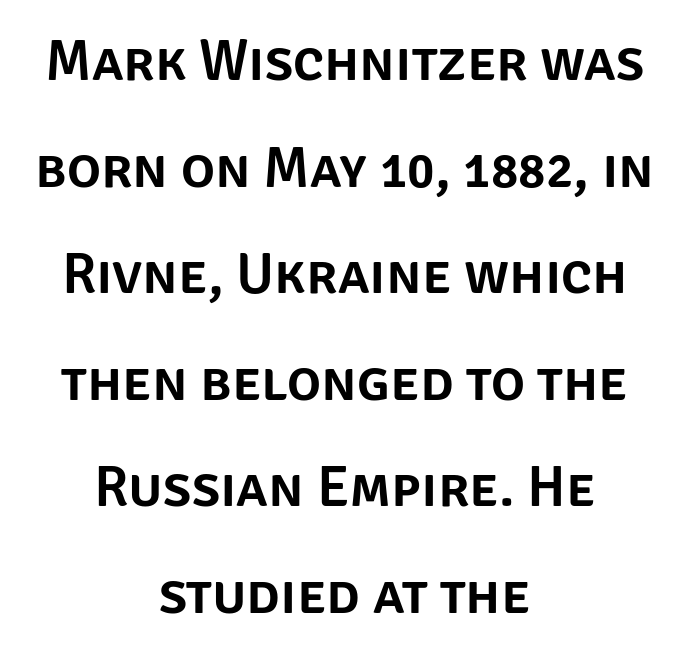
Q: Is the text italic (slanted)? A: No, it is upright.
Q: Is the typeface a serif or a sans-serif typeface? A: Sans-serif.
Q: Is the text underlined? A: No.
Q: How is the paragraph aligned? A: Centered.
Q: Is the spacing between letters normal or unusually wide? A: Normal.
Q: Width (condensed, normal, or wide)? A: Normal.
Q: Stroke contrast? A: Low.
Q: x-height? A: Large.
Q: Monospaced? A: No.
